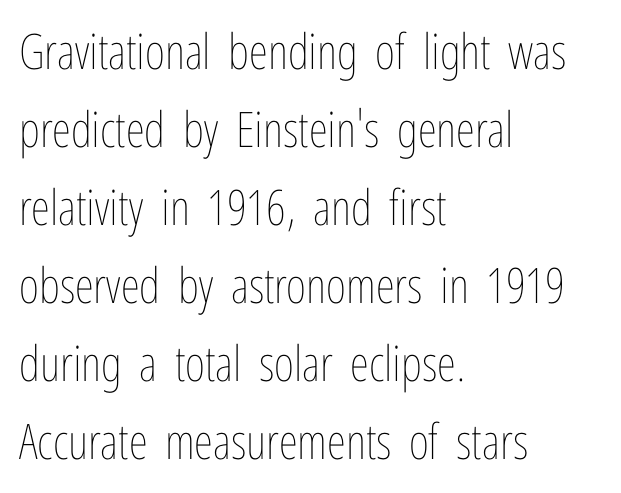
Underline: absent. These lines sit exactly where default settings would place them. No chunkiness to these letters — they're not bold. Each letter keeps its own natural width here, so spacing adapts to shape. This sample is left-justified, so line endings fall wherever the words run out.
